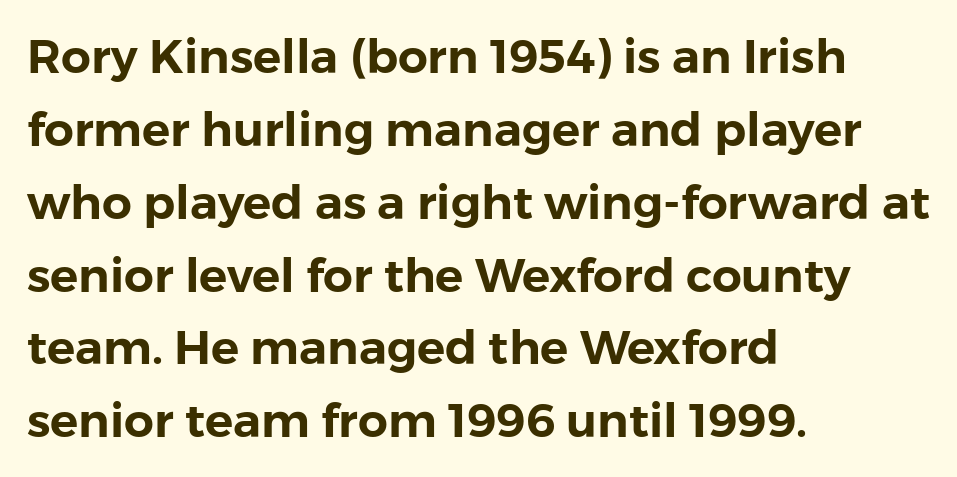
Q: Is the text italic (slanted)? A: No, it is upright.
Q: Is the typeface a serif or a sans-serif typeface? A: Sans-serif.
Q: Is the text underlined? A: No.
Q: How is the paragraph aligned? A: Left-aligned.
Q: Is the spacing between letters normal or unusually wide? A: Normal.
Q: Is the spacing between lines tight, normal or loose? A: Normal.
Q: Width (condensed, normal, or wide)? A: Normal.
Q: Stroke contrast? A: Low.
Q: x-height? A: Medium.
Q: Monospaced? A: No.
